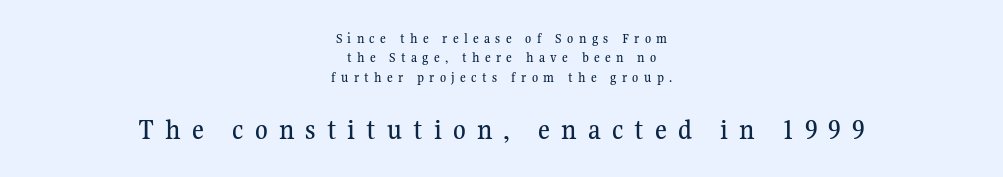
The block of text has a typical density, with ordinary space between rows. This sample uses a serif face. Line starts and ends both wander, symmetrically. A typesetter would call this proportional, since set widths differ per character. This sample uses an upright cut, with every glyph sitting square on the baseline.
